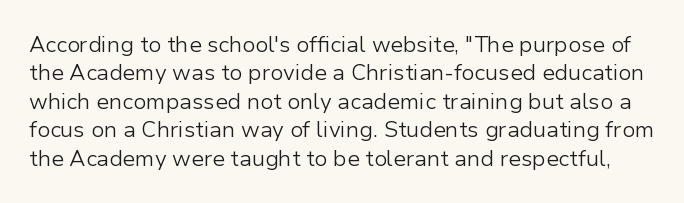
Q: Is the text bold? A: No.
Q: Is the text italic (slanted)? A: No, it is upright.
Q: Is the text underlined? A: No.
Q: Is the spacing between letters normal or unusually wide? A: Normal.
Q: Is the spacing between lines tight, normal or loose? A: Normal.
